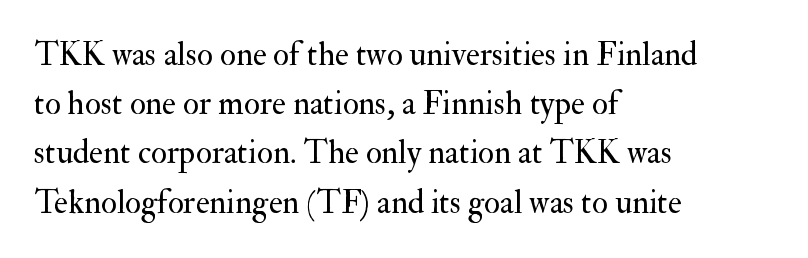
Style check: upright. Students, note that the glyphs here touch the page at normal intervals. This rendering employs a face with finishing strokes, i.e., a serif. Note the varied advance widths — an 'i' is clearly narrower than an 'm'. The designer left line spacing at the default. Leftover space on each line is placed entirely after the last word.
